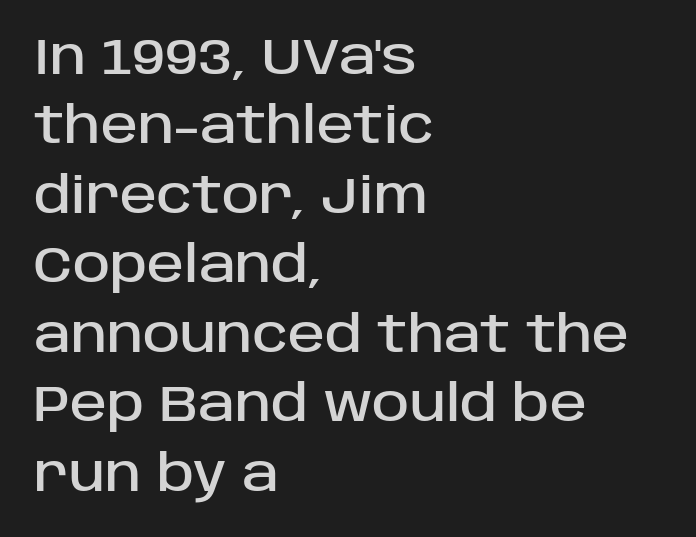
The image shows 50 px sans-serif type, upright; set left-aligned, normal line spacing (1.39x), normal letter spacing, not underlined; low stroke contrast and a large x-height.
